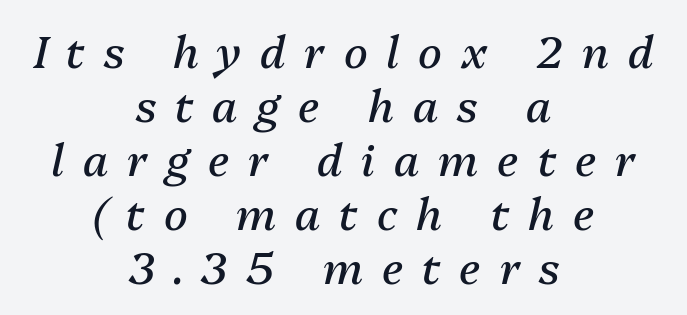
The text block is weighted toward neither margin, spreading evenly from the middle. Stroke mass is kept to a normal reading level or below. Look at the tracking — it's clearly loosened, letters drifting apart. These lines are rendered in a variable-pitch font. Emphasis-style slanted type is in use. The glyphs are unaccompanied by any horizontal stroke below them.
